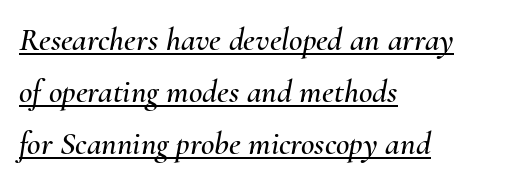
Q: Is the text italic (slanted)? A: Yes, it leans right by about 10 degrees.
Q: Is the text underlined? A: Yes.
Q: How is the paragraph aligned? A: Left-aligned.
Q: Is the spacing between letters normal or unusually wide? A: Normal.
Q: Is the spacing between lines tight, normal or loose? A: Normal.
Q: Width (condensed, normal, or wide)? A: Normal.
Q: Stroke contrast? A: Medium.
Q: x-height? A: Small.
Q: Monospaced? A: No.
